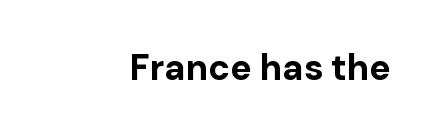
This sample uses plain, unmodified letter spacing. Examine the stroke ends and you'll find no serifs. Spacing verdict: proportional, widths tailored to each character. The specimen reads as upright at a glance.
